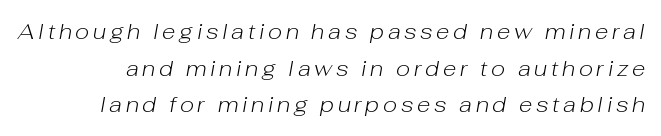
Has an underline been added? It has not. Style check: oblique. Vertical stems look standard width or narrower in stroke. Interline gaps are of average width in this sample.
